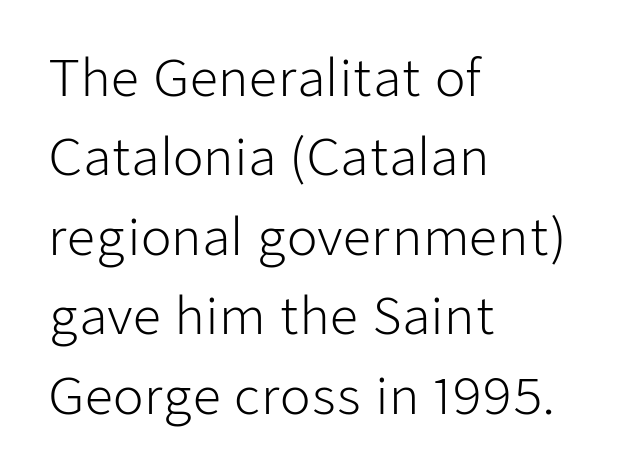
{"serif": "no", "italic": "no", "bold": "no", "weight": "light", "width": "normal", "stroke_contrast": "low", "x_height": "medium", "monospaced": "no", "underline": "no", "align": "left", "line_spacing": "normal", "line_spacing_ratio": 1.59, "letter_spacing": "normal", "letter_spacing_em": 0.0, "glyph_px": 50}
